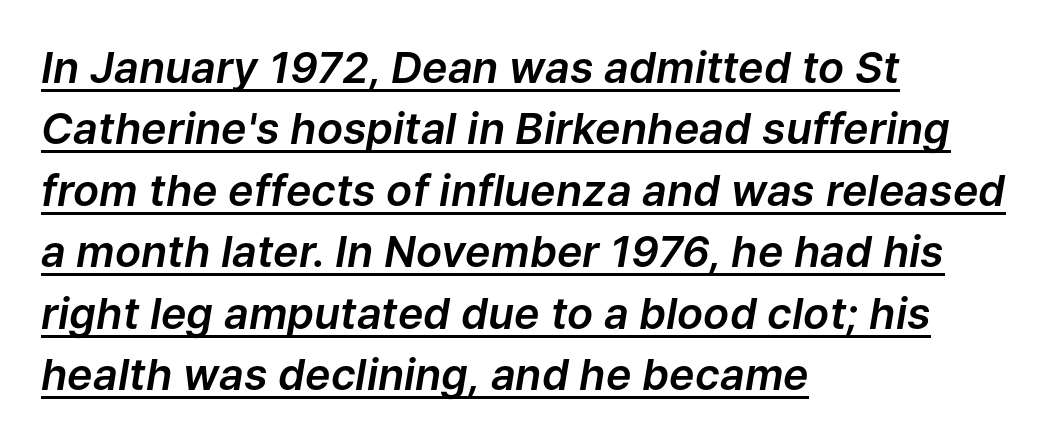
{"italic": "yes", "lean": "right", "slant_degrees": 9, "width": "normal", "stroke_contrast": "low", "x_height": "medium", "monospaced": "no", "underline": "yes", "align": "left", "line_spacing": "normal", "line_spacing_ratio": 1.43, "letter_spacing": "normal", "letter_spacing_em": 0.0, "glyph_px": 43}
